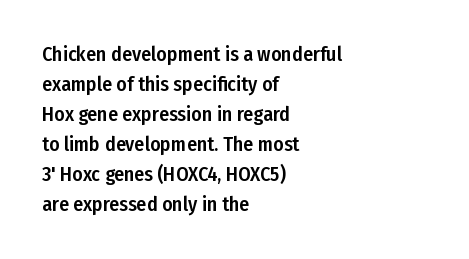
{"italic": "no", "underline": "no", "align": "left", "line_spacing": "normal", "line_spacing_ratio": 1.5, "letter_spacing": "normal", "letter_spacing_em": 0.0, "glyph_px": 20}
